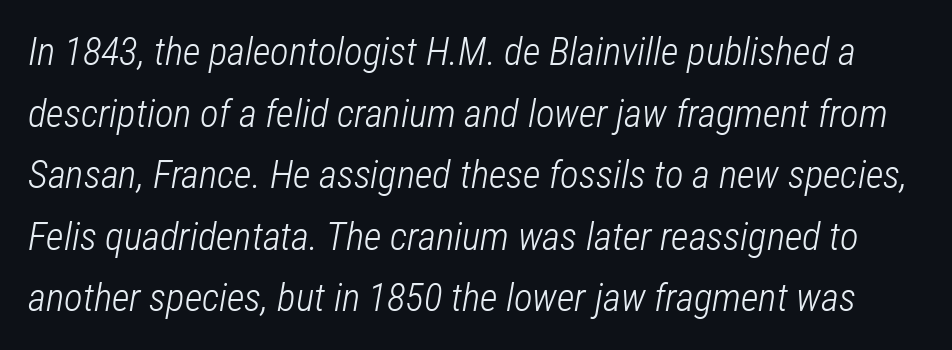
{"italic": "yes", "lean": "right", "slant_degrees": 12, "bold": "no", "weight": "light", "width": "condensed", "stroke_contrast": "low", "x_height": "medium", "monospaced": "no", "underline": "no", "line_spacing": "normal", "line_spacing_ratio": 1.58, "letter_spacing": "normal", "letter_spacing_em": 0.0, "glyph_px": 39}
